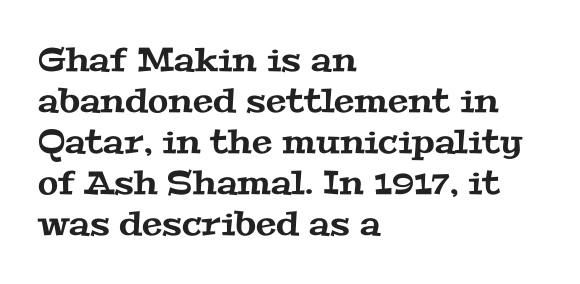
The image shows 33 px wide serif type; set left-aligned, line spacing 1.24x, normal letter spacing, not underlined; medium stroke contrast and a medium x-height.
